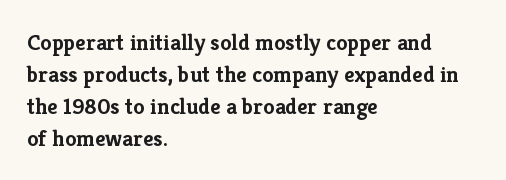
Compared with typical paragraphs, the rows here are spaced about the same. In terms of posture, this sample is upright. You'd pick this weight for a headline — it's a proper bold. Typeset ragged right — the left edge is the straight one.
